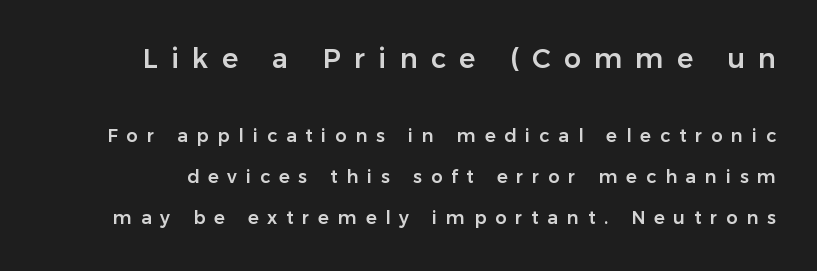
{"italic": "no", "underline": "no", "line_spacing": "loose", "line_spacing_ratio": 2.28, "letter_spacing": "wide", "letter_spacing_em": 0.49, "larger_block": "first", "size_ratio": 1.5, "glyph_px": 27}
